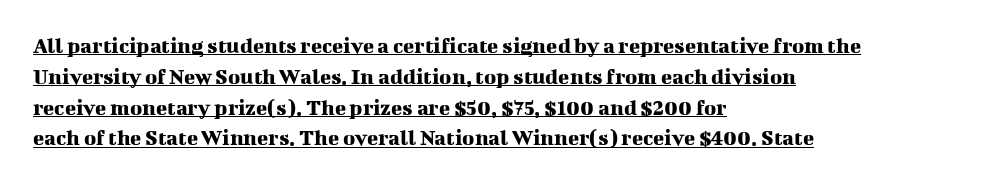
{"italic": "no", "underline": "yes", "align": "left", "line_spacing": "normal", "line_spacing_ratio": 1.34, "letter_spacing": "normal", "letter_spacing_em": 0.0, "glyph_px": 23}
